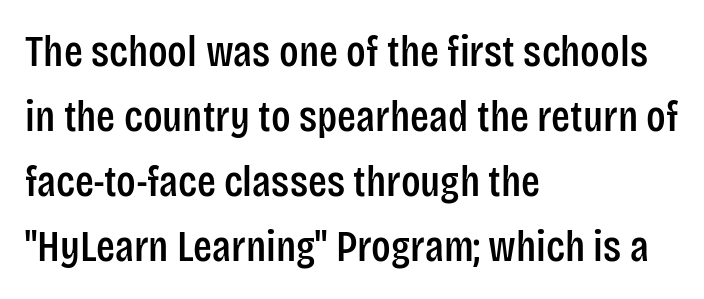
The image shows 44 px condensed sans-serif type, upright; set left-aligned, normal line spacing (1.48x), normal letter spacing, not underlined; low stroke contrast and a large x-height.
